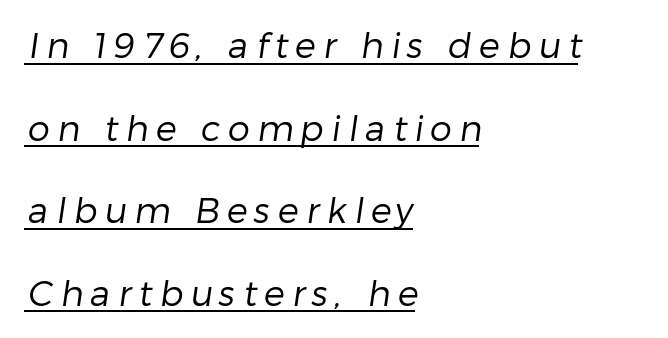
You can see a thin bar hugging the bottom of the glyphs. The weight tops out at a normal text grade. Unlike a traditional serif, this face leaves its strokes unadorned. Students, note that the glyphs here are deliberately spaced far apart. The passage shown is typed in a proportional face where columns would drift.
